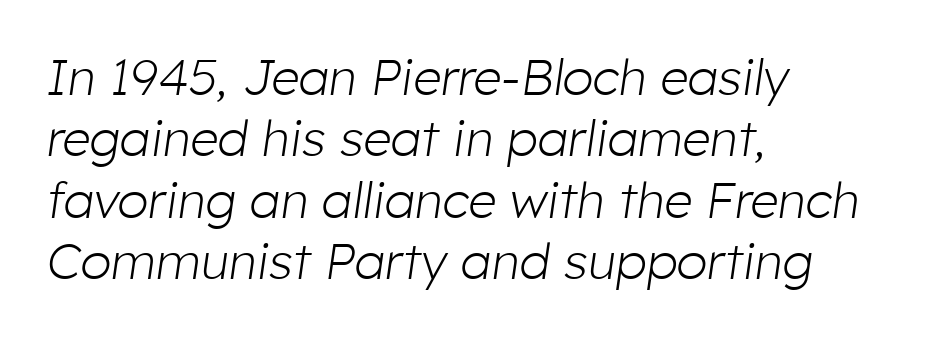
Observe the lean: these are italic letterforms. The letterforms sit shoulder to shoulder at normal distance. Decoration check: the copy has no underline. If you drew a ruler down the left edge, every line would touch it. The cut favours lightness, reaching ordinary text weight at its darkest. Here the designer chose a conventional face with non-uniform glyph widths.
